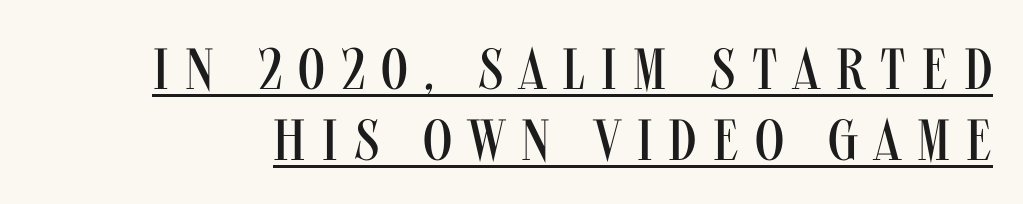
Vertical stems look standard width or narrower in stroke. Check where the strokes stop: nothing finishes them off — pure sans. Every stem runs plumb, perpendicular to the baseline. Emphasis is given by a line drawn under the lettering. Looks like regular typesetting: each glyph gets only the width it needs.
